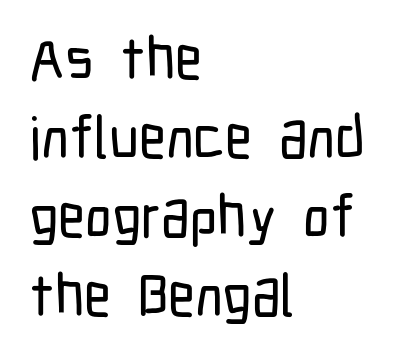
Q: Is the text italic (slanted)? A: No, it is upright.
Q: Is the typeface a serif or a sans-serif typeface? A: Sans-serif.
Q: Is the text underlined? A: No.
Q: How is the paragraph aligned? A: Left-aligned.
Q: Is the spacing between letters normal or unusually wide? A: Normal.
Q: Is the spacing between lines tight, normal or loose? A: Normal.
Q: Width (condensed, normal, or wide)? A: Condensed.
Q: Stroke contrast? A: Low.
Q: x-height? A: Medium.
Q: Monospaced? A: No.
